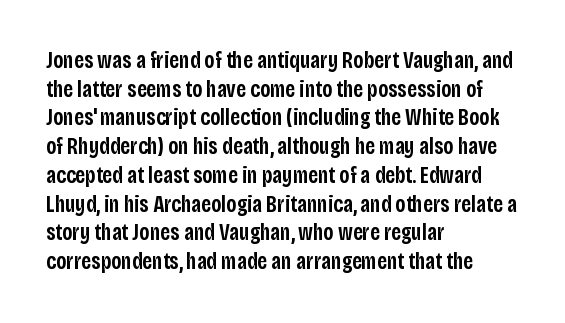
Q: Is the text bold? A: Semi-bold.
Q: Is the text italic (slanted)? A: No, it is upright.
Q: Is the text underlined? A: No.
Q: How is the paragraph aligned? A: Left-aligned.
Q: Is the spacing between letters normal or unusually wide? A: Normal.
Q: Is the spacing between lines tight, normal or loose? A: Normal.
